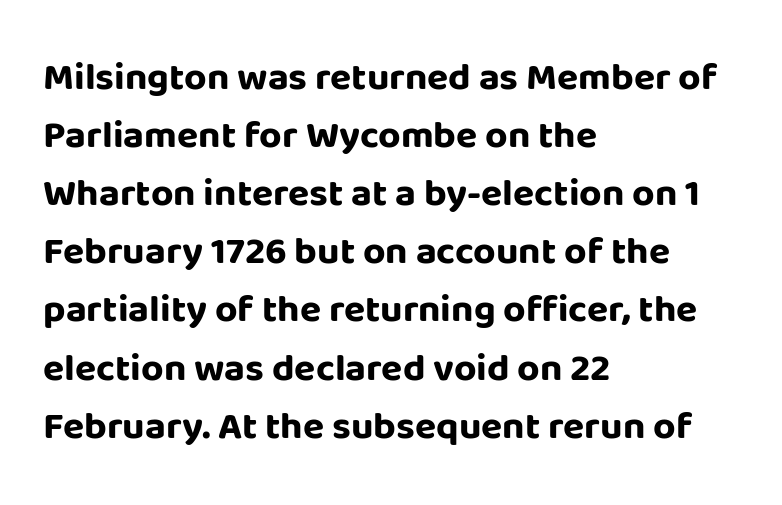
The image shows 39 px bold sans-serif type, upright; set left-aligned, normal line spacing (1.49x), normal letter spacing, not underlined; low stroke contrast and a large x-height.
